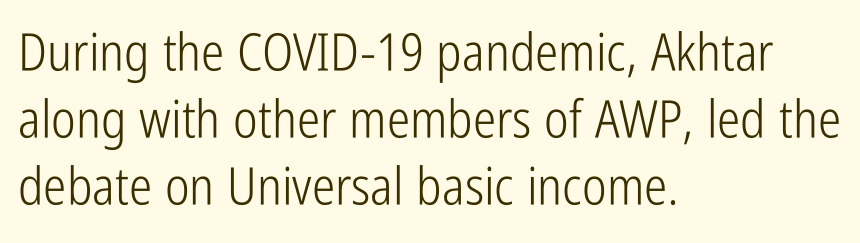
Q: Is the text bold? A: No.
Q: Is the text italic (slanted)? A: No, it is upright.
Q: Is the typeface a serif or a sans-serif typeface? A: Sans-serif.
Q: Is the text underlined? A: No.
Q: How is the paragraph aligned? A: Left-aligned.
Q: Is the spacing between letters normal or unusually wide? A: Normal.
Q: Is the spacing between lines tight, normal or loose? A: Normal.
Q: Width (condensed, normal, or wide)? A: Condensed.
Q: Stroke contrast? A: Low.
Q: x-height? A: Medium.
Q: Monospaced? A: No.
